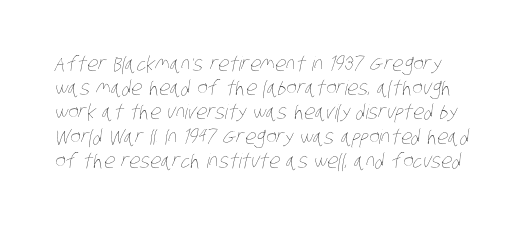
Q: Is the text bold? A: No.
Q: Is the text underlined? A: No.
Q: Is the spacing between letters normal or unusually wide? A: Normal.
